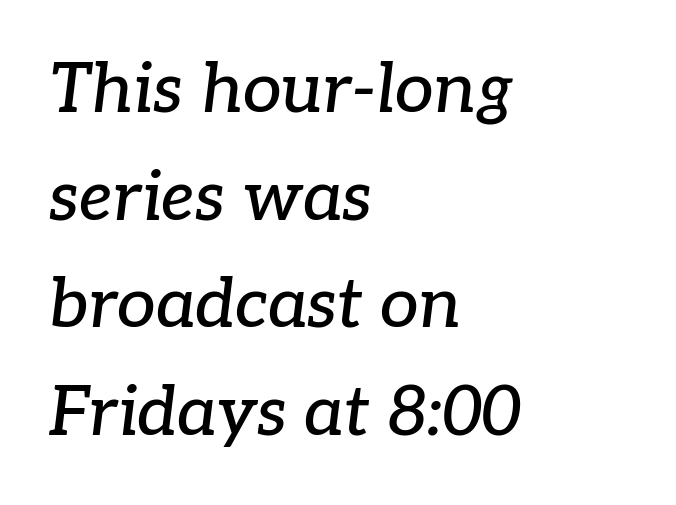
The image shows 69 px serif type, italic (leaning right); set left-aligned, normal line spacing (1.56x), normal letter spacing, not underlined; low stroke contrast and a medium x-height.
